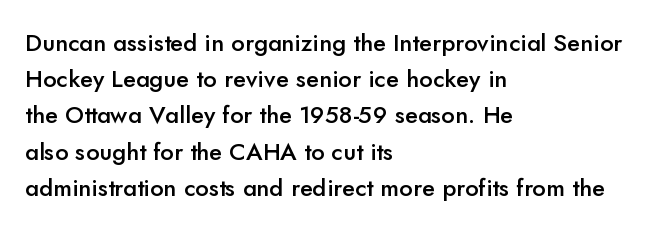
Quick note: not italic, upright. The baseline area is clear. Short and long lines alike share a common starting point at left. Students, observe: this is what conventionally led text looks like.
